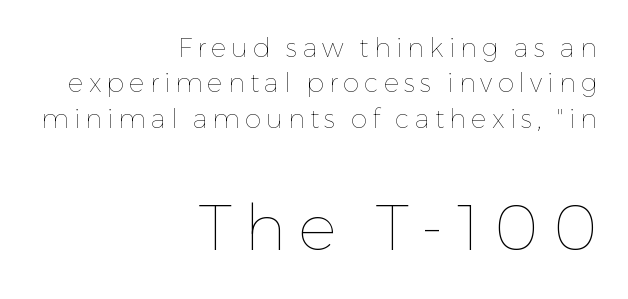
The image shows 64 px thin type, upright; set right-aligned, normal line spacing (1.36x), unusually wide letter spacing (+0.2 em), not underlined; the second (bottom) block is 2.46x larger; low stroke contrast and a medium x-height.
